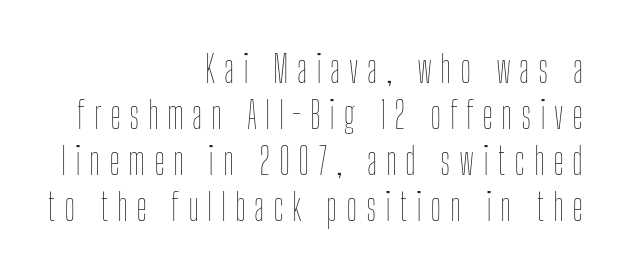
{"italic": "no", "bold": "no", "weight": "thin", "width": "condensed", "stroke_contrast": "low", "x_height": "medium", "monospaced": "no", "underline": "no", "align": "right", "line_spacing_ratio": 1.21, "letter_spacing": "wide", "letter_spacing_em": 0.22, "glyph_px": 38}
